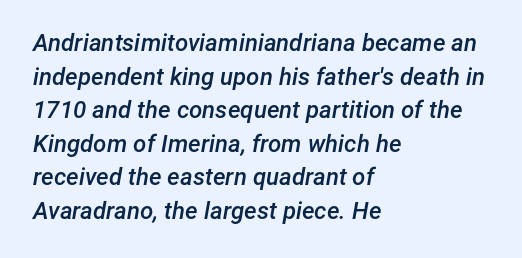
Q: Is the text bold? A: Semi-bold.
Q: Is the text italic (slanted)? A: Yes, it leans right by about 12 degrees.
Q: Is the text underlined? A: No.
Q: How is the paragraph aligned? A: Left-aligned.
Q: Is the spacing between letters normal or unusually wide? A: Normal.
Q: Is the spacing between lines tight, normal or loose? A: Normal.
